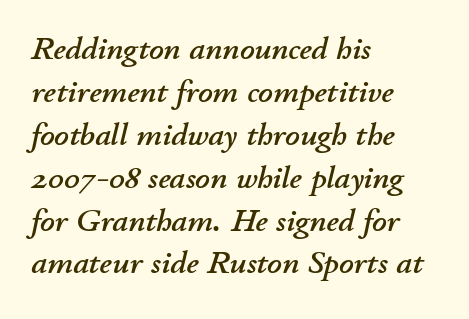
You could not count columns in this text — the font is proportionally spaced. Casual observation: everything's shoved over to the left. Check under the words: just untouched page. Posture: slanted. Evenly set lines give the paragraph a standard silhouette. You could call the tracking neutral — neither tight nor loose.
